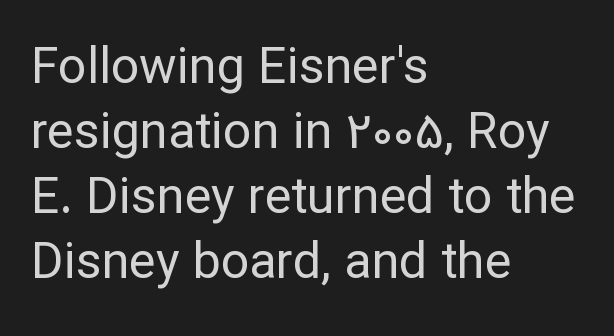
{"serif": "no", "italic": "no", "bold": "no", "weight": "regular", "width": "normal", "stroke_contrast": "low", "x_height": "medium", "monospaced": "no", "underline": "no", "align": "left", "line_spacing": "normal", "line_spacing_ratio": 1.3, "letter_spacing": "normal", "letter_spacing_em": 0.0, "glyph_px": 50}
